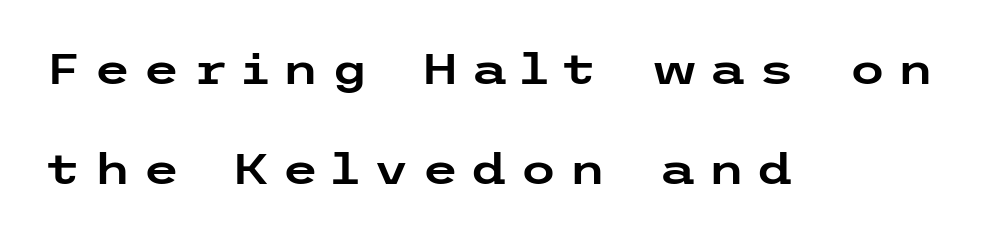
Q: Is the text italic (slanted)? A: No, it is upright.
Q: Is the typeface a serif or a sans-serif typeface? A: Sans-serif.
Q: Is the text underlined? A: No.
Q: How is the paragraph aligned? A: Left-aligned.
Q: Is the spacing between letters normal or unusually wide? A: Unusually wide.
Q: Is the spacing between lines tight, normal or loose? A: Loose.
Q: Width (condensed, normal, or wide)? A: Wide.
Q: Stroke contrast? A: Low.
Q: x-height? A: Medium.
